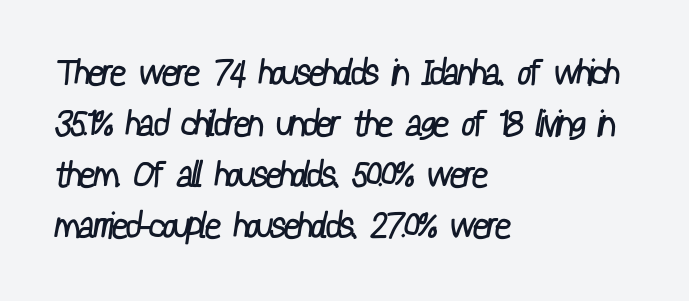
Compared with a typical body face, this is equally light or lighter still. What kind of face is this? One without serifs — a sans. Notice how the passage keeps a crisp vertical edge on the left only. You could not count columns in this text — the font is proportionally spaced. Quick note: underline off.
